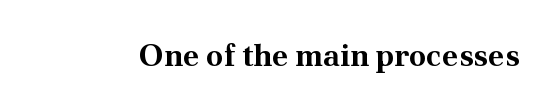
Q: Is the text bold? A: Yes.
Q: Is the text italic (slanted)? A: No, it is upright.
Q: Is the typeface a serif or a sans-serif typeface? A: Serif.
Q: Is the text underlined? A: No.
Q: Is the spacing between letters normal or unusually wide? A: Normal.
Q: Width (condensed, normal, or wide)? A: Normal.
Q: Stroke contrast? A: Medium.
Q: x-height? A: Small.
Q: Monospaced? A: No.
